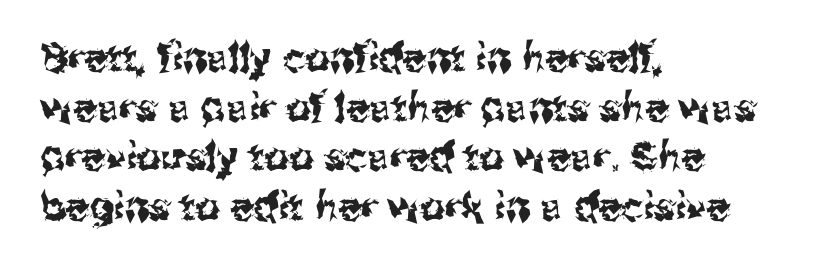
Q: Is the text italic (slanted)? A: No, it is upright.
Q: Is the typeface a serif or a sans-serif typeface? A: Sans-serif.
Q: Is the text underlined? A: No.
Q: How is the paragraph aligned? A: Left-aligned.
Q: Is the spacing between letters normal or unusually wide? A: Normal.
Q: Is the spacing between lines tight, normal or loose? A: Normal.
Q: Width (condensed, normal, or wide)? A: Normal.
Q: Stroke contrast? A: Medium.
Q: x-height? A: Medium.
Q: Monospaced? A: No.
